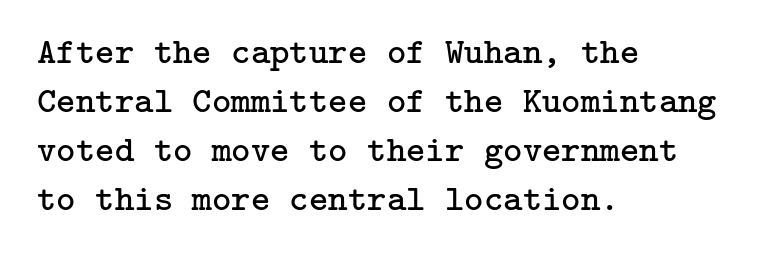
This block has exactly the height ordinary leading produces. Heft: none added — not bold. The passage shown is not underscored anywhere. Tracking here is standard; glyphs follow each other at the usual distance. Unlike italic type, these characters show no tilt at all. A serif font was chosen for this passage.
